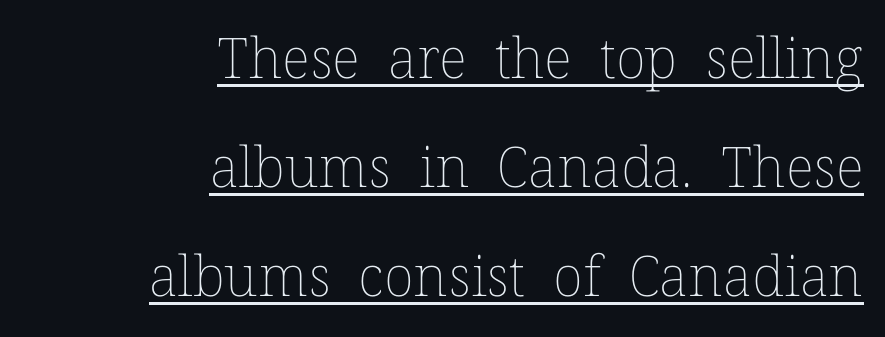
Q: Is the text bold? A: No.
Q: Is the text italic (slanted)? A: No, it is upright.
Q: Is the text underlined? A: Yes.
Q: How is the paragraph aligned? A: Right-aligned.
Q: Is the spacing between letters normal or unusually wide? A: Normal.
Q: Is the spacing between lines tight, normal or loose? A: Loose.
Q: Width (condensed, normal, or wide)? A: Normal.
Q: Stroke contrast? A: Low.
Q: x-height? A: Medium.
Q: Monospaced? A: No.
